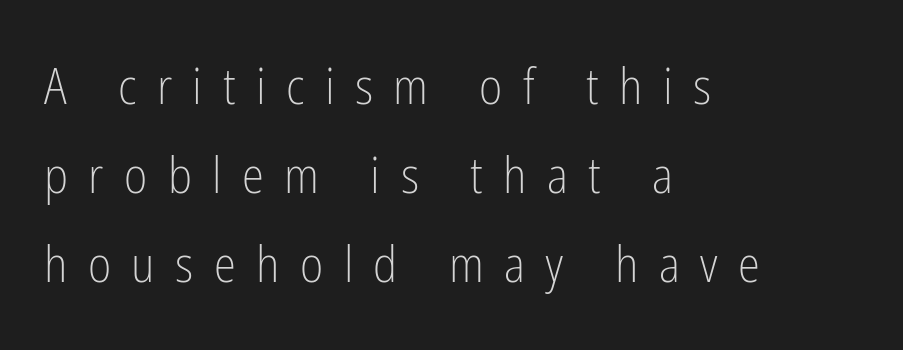
Q: Is the text bold? A: No.
Q: Is the text italic (slanted)? A: No, it is upright.
Q: Is the typeface a serif or a sans-serif typeface? A: Sans-serif.
Q: Is the text underlined? A: No.
Q: How is the paragraph aligned? A: Left-aligned.
Q: Is the spacing between letters normal or unusually wide? A: Unusually wide.
Q: Width (condensed, normal, or wide)? A: Condensed.
Q: Stroke contrast? A: Low.
Q: x-height? A: Medium.
Q: Monospaced? A: No.
